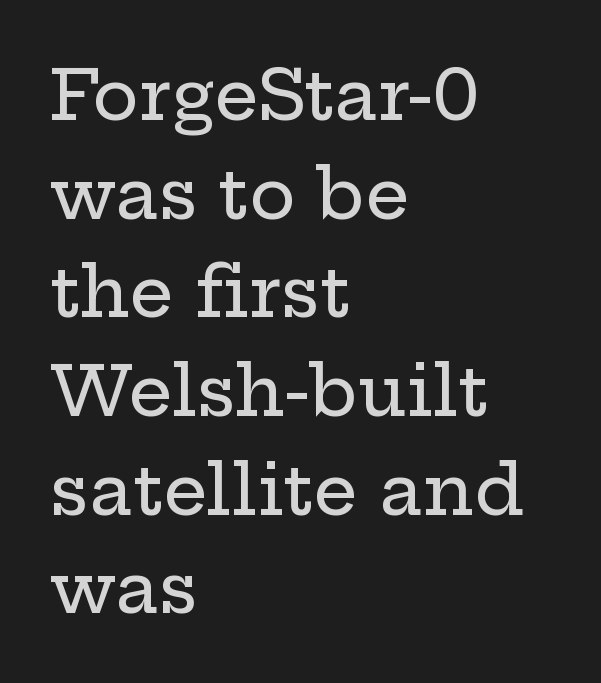
Q: Is the text italic (slanted)? A: No, it is upright.
Q: Is the typeface a serif or a sans-serif typeface? A: Serif.
Q: Is the text underlined? A: No.
Q: How is the paragraph aligned? A: Left-aligned.
Q: Is the spacing between letters normal or unusually wide? A: Normal.
Q: Is the spacing between lines tight, normal or loose? A: Normal.
Q: Width (condensed, normal, or wide)? A: Wide.
Q: Stroke contrast? A: Low.
Q: x-height? A: Medium.
Q: Monospaced? A: No.
